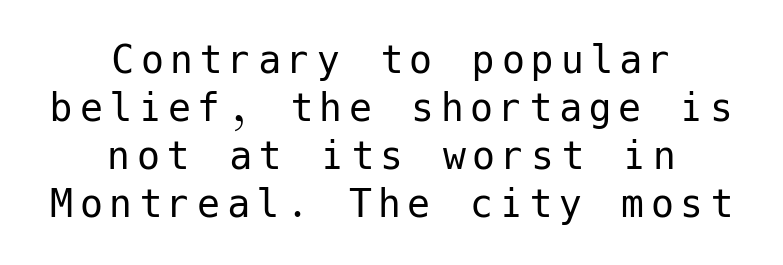
{"serif": "no", "italic": "no", "bold": "no", "weight": "regular", "width": "normal", "stroke_contrast": "low", "x_height": "medium", "underline": "no", "align": "center", "line_spacing": "tight", "line_spacing_ratio": 1.04, "glyph_px": 46}
